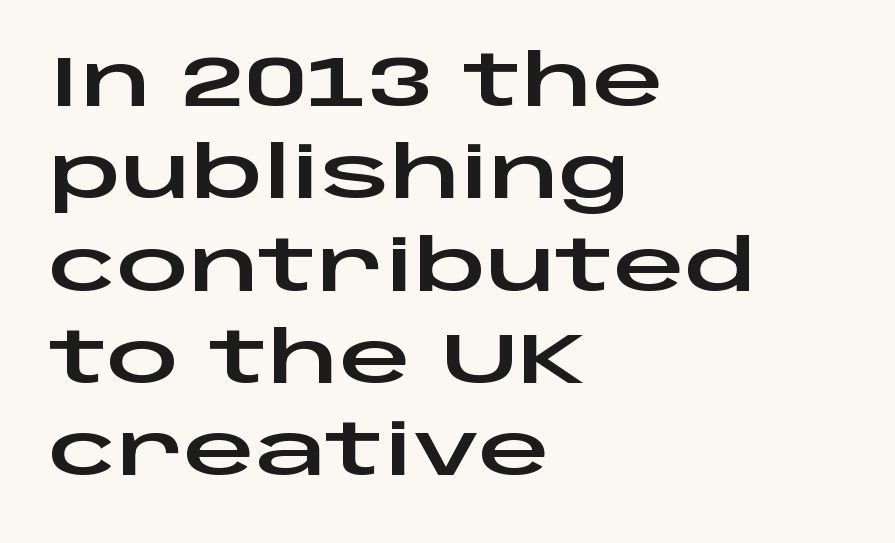
Q: Is the text italic (slanted)? A: No, it is upright.
Q: Is the typeface a serif or a sans-serif typeface? A: Sans-serif.
Q: Is the text underlined? A: No.
Q: How is the paragraph aligned? A: Left-aligned.
Q: Is the spacing between letters normal or unusually wide? A: Normal.
Q: Is the spacing between lines tight, normal or loose? A: Normal.
Q: Width (condensed, normal, or wide)? A: Wide.
Q: Stroke contrast? A: Low.
Q: x-height? A: Large.
Q: Monospaced? A: No.
